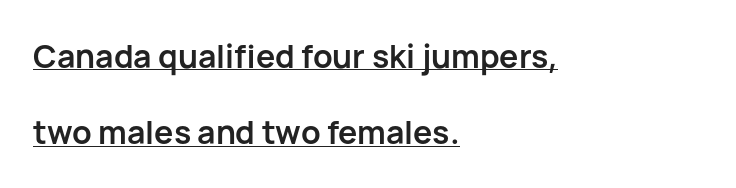
{"serif": "no", "italic": "no", "bold": "yes", "weight": "semibold", "width": "normal", "stroke_contrast": "low", "x_height": "medium", "monospaced": "no", "underline": "yes", "align": "left", "line_spacing": "loose", "line_spacing_ratio": 2.39, "letter_spacing": "normal", "letter_spacing_em": 0.0, "glyph_px": 32}
